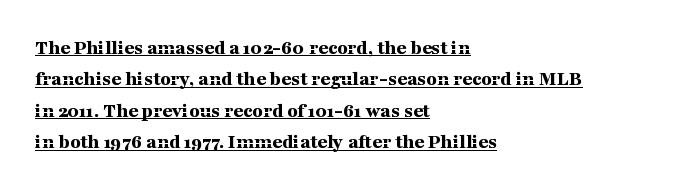
The image shows 21 px bold type, upright; set left-aligned, normal line spacing (1.5x), normal letter spacing, underlined.
